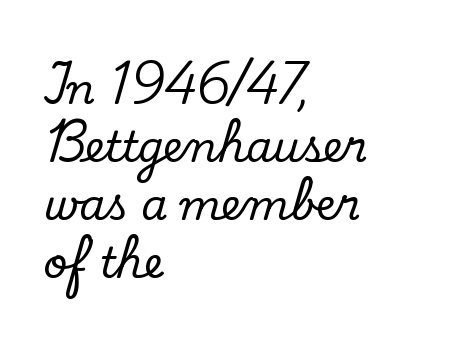
Q: Is the text italic (slanted)? A: Yes.
Q: Is the typeface a serif or a sans-serif typeface? A: Serif.
Q: Is the text underlined? A: No.
Q: How is the paragraph aligned? A: Left-aligned.
Q: Is the spacing between letters normal or unusually wide? A: Normal.
Q: Is the spacing between lines tight, normal or loose? A: Normal.
Q: Width (condensed, normal, or wide)? A: Normal.
Q: Stroke contrast? A: Low.
Q: x-height? A: Small.
Q: Monospaced? A: No.
